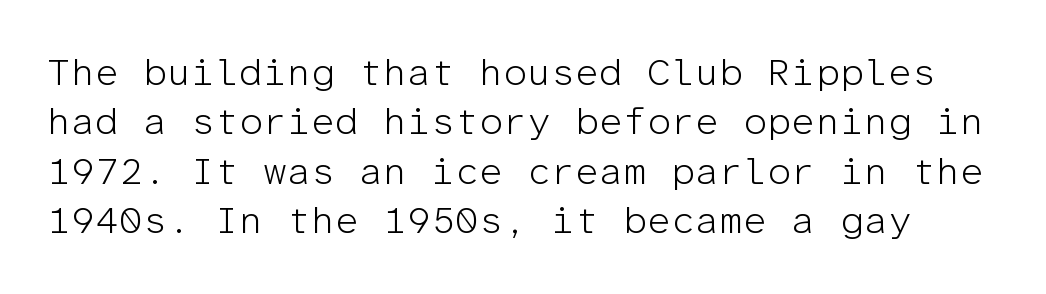
The image shows 38 px light sans-serif type, upright, monospaced; set normal line spacing (1.3x), normal letter spacing, not underlined; low stroke contrast and a medium x-height.
